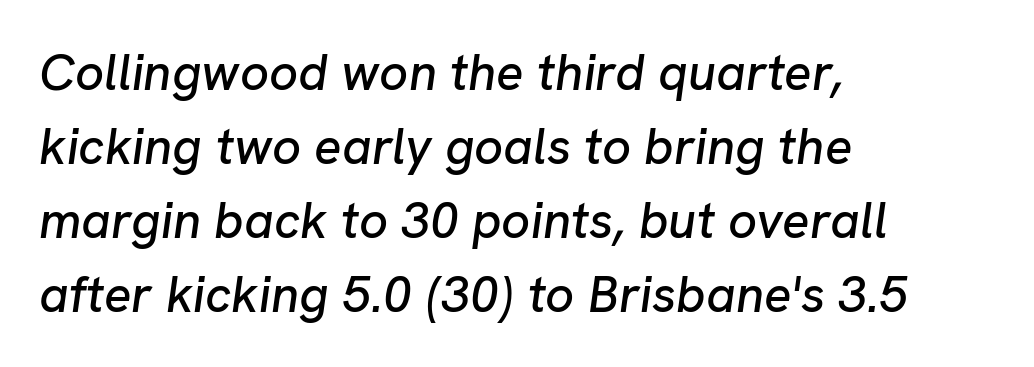
The image shows 51 px text type, italic (leaning right); set left-aligned, normal line spacing (1.45x), normal letter spacing, not underlined; low stroke contrast and a medium x-height.
